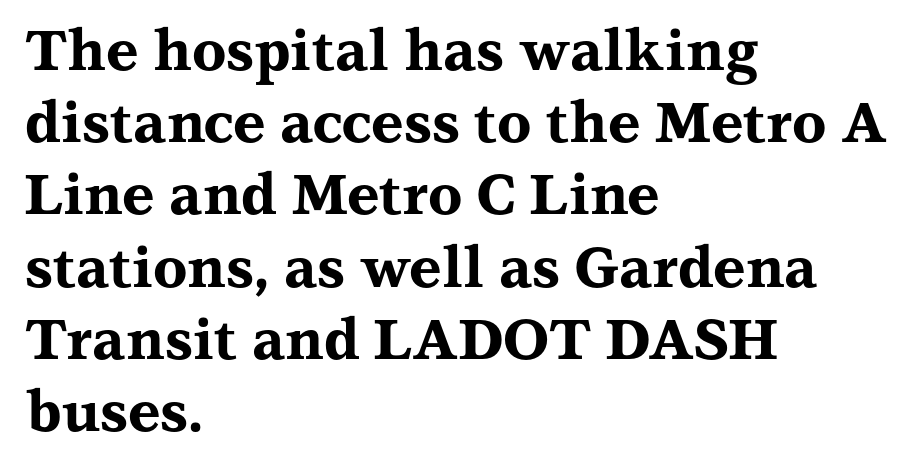
Q: Is the text bold? A: Yes.
Q: Is the text italic (slanted)? A: No, it is upright.
Q: Is the typeface a serif or a sans-serif typeface? A: Serif.
Q: Is the text underlined? A: No.
Q: How is the paragraph aligned? A: Left-aligned.
Q: Is the spacing between letters normal or unusually wide? A: Normal.
Q: Is the spacing between lines tight, normal or loose? A: Normal.
Q: Width (condensed, normal, or wide)? A: Wide.
Q: Stroke contrast? A: Medium.
Q: x-height? A: Medium.
Q: Monospaced? A: No.
